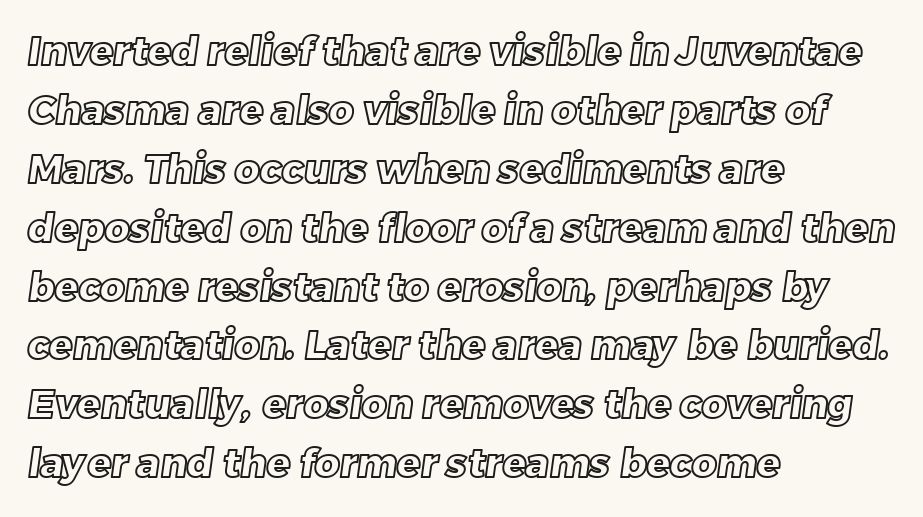
The image shows 39 px text type; set left-aligned, normal line spacing (1.51x), normal letter spacing, not underlined; a large x-height.
